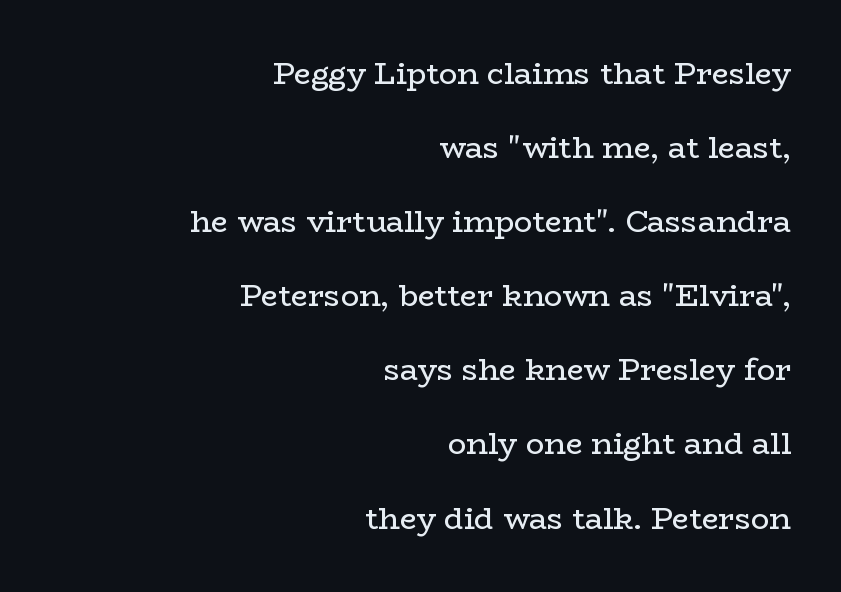
{"serif": "yes", "italic": "no", "bold": "no", "weight": "regular", "width": "wide", "stroke_contrast": "low", "x_height": "medium", "monospaced": "no", "underline": "no", "align": "right", "line_spacing": "loose", "line_spacing_ratio": 2.47, "letter_spacing": "normal", "letter_spacing_em": 0.0, "glyph_px": 30}
